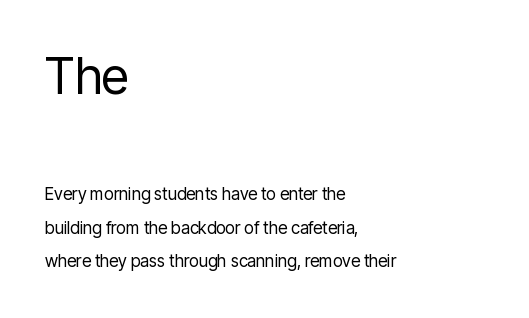
Q: Is the text bold? A: No.
Q: Is the text italic (slanted)? A: No, it is upright.
Q: Is the typeface a serif or a sans-serif typeface? A: Sans-serif.
Q: Is the text underlined? A: No.
Q: How is the paragraph aligned? A: Left-aligned.
Q: Is the spacing between letters normal or unusually wide? A: Normal.
Q: Is the spacing between lines tight, normal or loose? A: Loose.
Q: Which block of text is set in a larger size, the first (top) or the second (bottom)? A: The first (top) one.
Q: Width (condensed, normal, or wide)? A: Condensed.
Q: Stroke contrast? A: Low.
Q: x-height? A: Medium.
Q: Monospaced? A: No.
